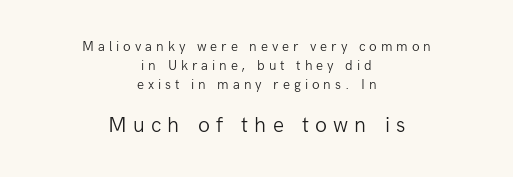
{"italic": "no", "bold": "no", "underline": "no", "align": "center", "line_spacing": "normal", "line_spacing_ratio": 1.34, "letter_spacing": "wide", "letter_spacing_em": 0.28, "larger_block": "second", "size_ratio": 1.57, "glyph_px": 22}
